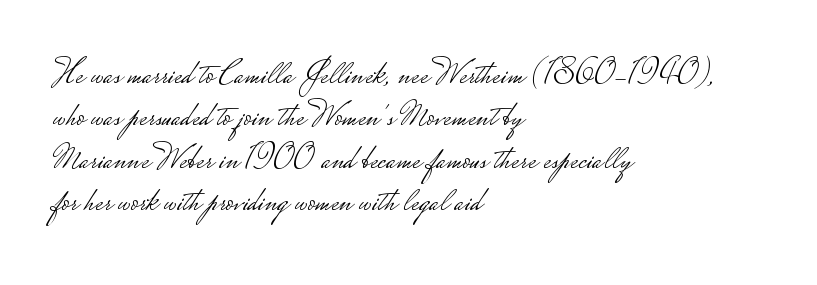
{"serif": "no", "bold": "no", "weight": "light", "width": "wide", "stroke_contrast": "low", "monospaced": "no", "underline": "no", "align": "left", "line_spacing": "normal", "line_spacing_ratio": 1.25, "letter_spacing": "normal", "letter_spacing_em": 0.0, "glyph_px": 34}
